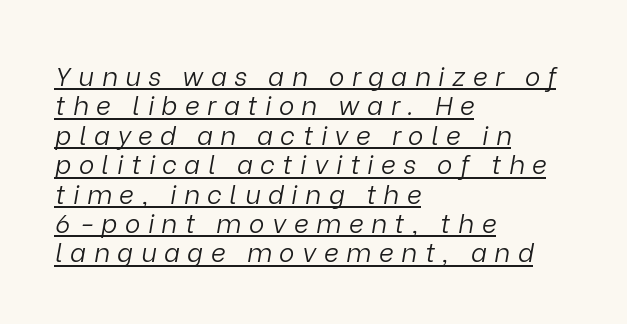
Q: Is the text bold? A: No.
Q: Is the text italic (slanted)? A: Yes, it leans right by about 9 degrees.
Q: Is the text underlined? A: Yes.
Q: How is the paragraph aligned? A: Left-aligned.
Q: Is the spacing between letters normal or unusually wide? A: Unusually wide.
Q: Is the spacing between lines tight, normal or loose? A: Tight.
